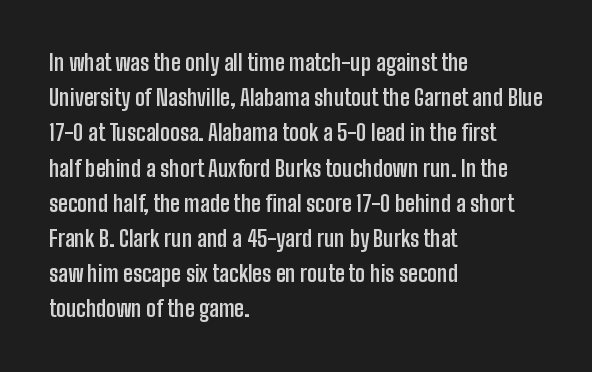
Q: Is the text bold? A: Yes.
Q: Is the text italic (slanted)? A: No, it is upright.
Q: Is the text underlined? A: No.
Q: How is the paragraph aligned? A: Left-aligned.
Q: Is the spacing between letters normal or unusually wide? A: Normal.
Q: Is the spacing between lines tight, normal or loose? A: Normal.
